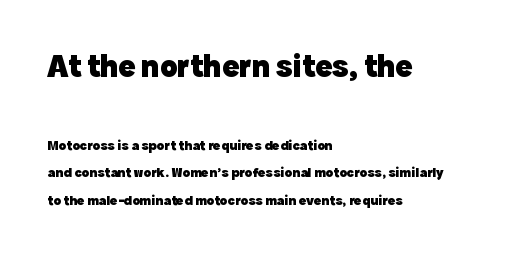
This sample uses plain, unmodified letter spacing. Does the bottom block carry the larger type? No, the top block does. The passage shown is not underscored anywhere. Proportional: the letters do not fall into vertical columns. Typographically, this falls in the sans-serif category. Heavy-handed strokes throughout: this text is bold.
